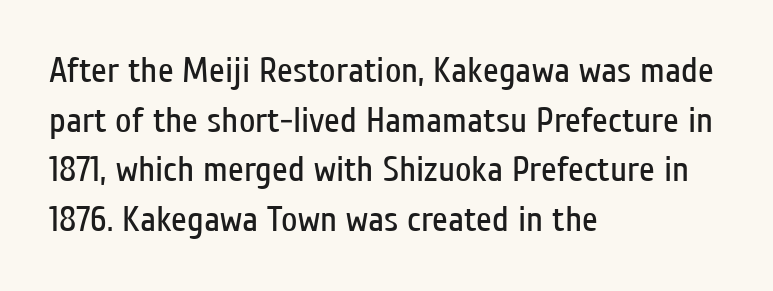
The image shows 36 px regular-weight, condensed sans-serif type, upright; set left-aligned, normal line spacing (1.38x), normal letter spacing, not underlined; low stroke contrast and a medium x-height.
